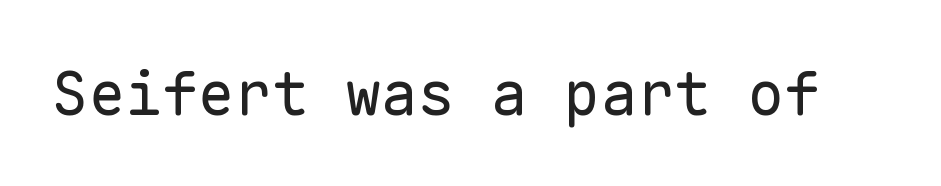
Q: Is the text bold? A: No.
Q: Is the text italic (slanted)? A: No, it is upright.
Q: Is the typeface a serif or a sans-serif typeface? A: Sans-serif.
Q: Is the text underlined? A: No.
Q: Is the spacing between letters normal or unusually wide? A: Normal.
Q: Width (condensed, normal, or wide)? A: Normal.
Q: Stroke contrast? A: Low.
Q: x-height? A: Medium.
Q: Monospaced? A: Yes.
